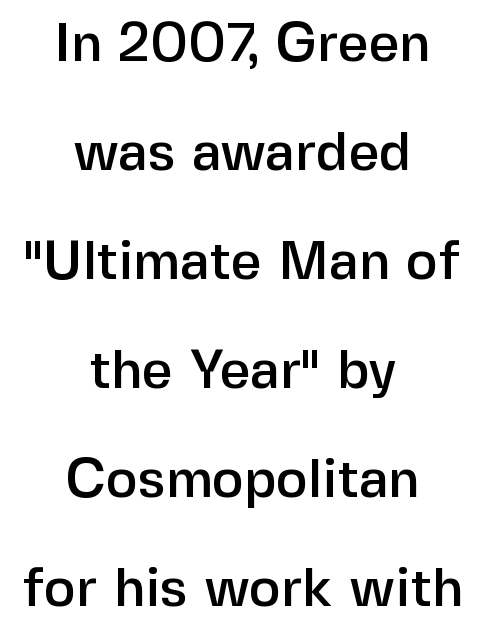
Typographically, this falls in the sans-serif category. The lines are spread far apart with generous leading. The text block is weighted toward neither margin, spreading evenly from the middle. Ascenders rise straight up at ninety degrees. The string is rendered with underlining switched off.
